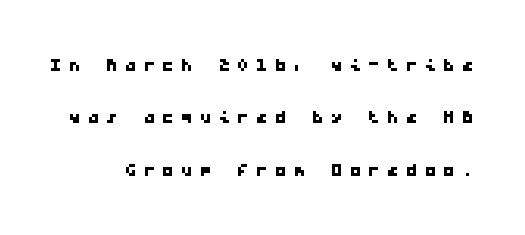
Notice the wide empty band between every row — that's loose leading. Tracking value appears strongly positive — letters spread wide. Bare-footed words on every line.
